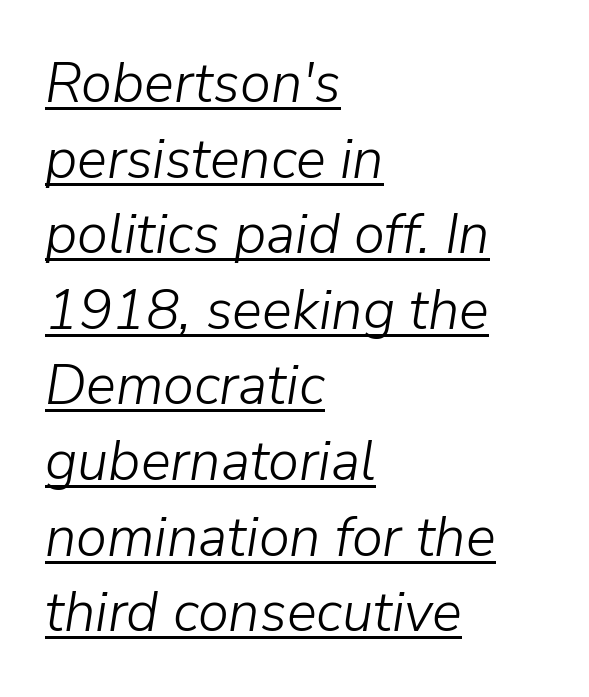
Notice how the passage keeps a crisp vertical edge on the left only. Bold? No — there's no thickening of the strokes. There's an unmistakable incline to the writing here. Words appear dense and cohesive because spacing is normal. Each new line begins a customary step beneath the previous one. The rendering uses natural spacing where letterforms have individual widths.
